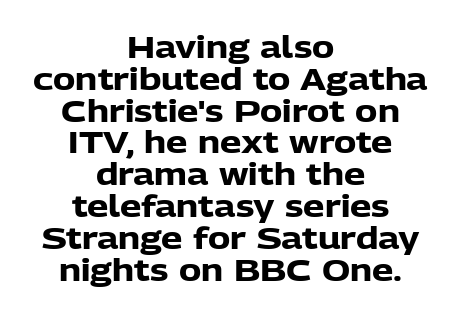
The image shows 30 px heavy sans-serif type, upright; set centered, tight line spacing (1.06x), normal letter spacing, not underlined; low stroke contrast and a medium x-height.
